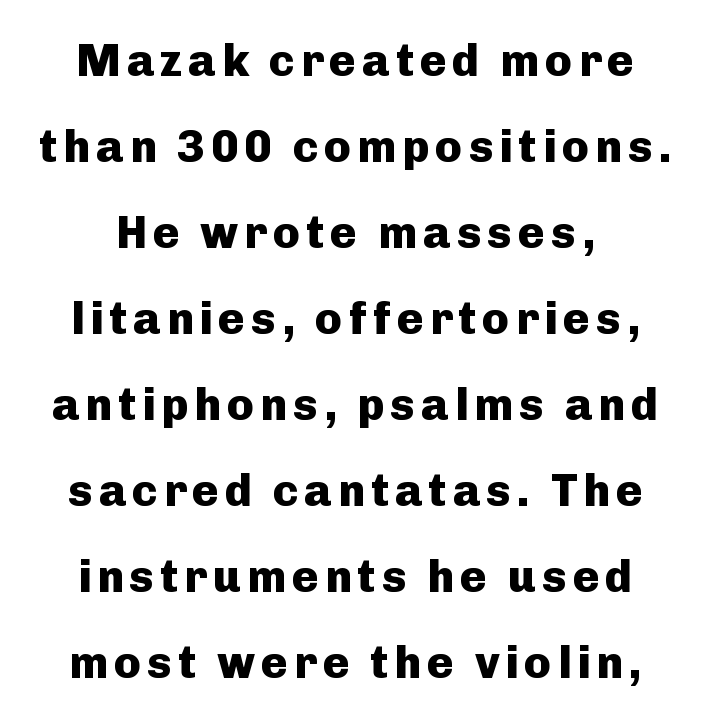
The image shows 45 px heavy sans-serif type, upright; set loose line spacing (1.91x), not underlined; low stroke contrast and a medium x-height.
